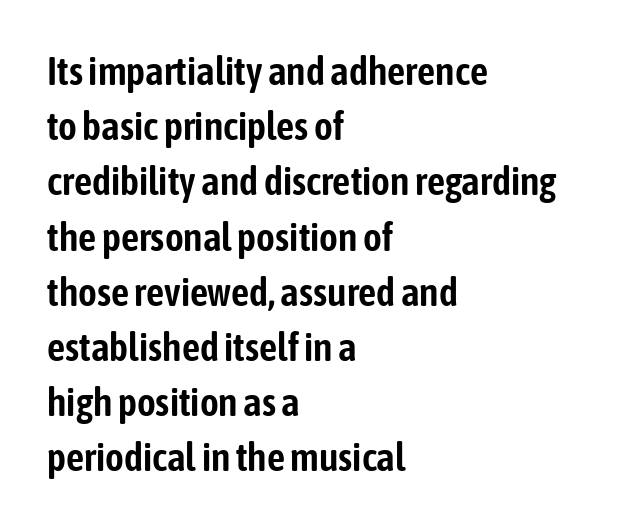
The typesetter chose a ragged-right arrangement here. Observe the absence of serifs on each vertical stroke in this sample. Italic? Not at all — the glyphs are vertical. Rows of type keep a routine distance in the vertical direction. The passage shown has conventional tracking throughout.
